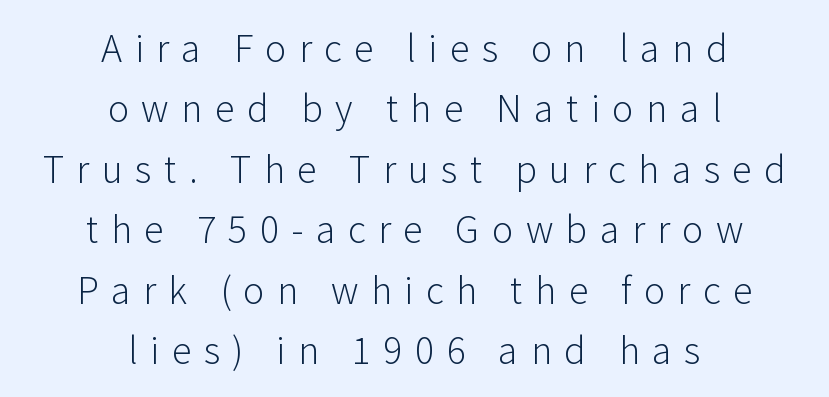
Q: Is the text bold? A: No.
Q: Is the text italic (slanted)? A: No, it is upright.
Q: Is the typeface a serif or a sans-serif typeface? A: Sans-serif.
Q: Is the text underlined? A: No.
Q: How is the paragraph aligned? A: Centered.
Q: Is the spacing between letters normal or unusually wide? A: Unusually wide.
Q: Is the spacing between lines tight, normal or loose? A: Normal.
Q: Width (condensed, normal, or wide)? A: Normal.
Q: Stroke contrast? A: Low.
Q: x-height? A: Medium.
Q: Monospaced? A: No.
